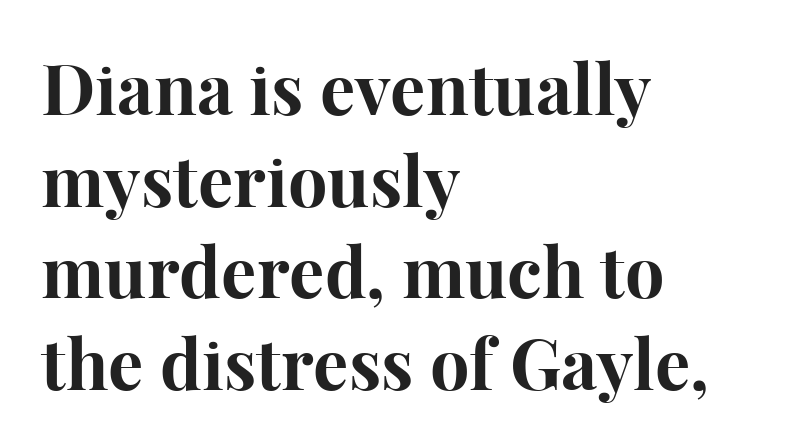
{"serif": "yes", "italic": "no", "bold": "yes", "weight": "bold", "width": "normal", "stroke_contrast": "high", "x_height": "medium", "monospaced": "no", "underline": "no", "align": "left", "line_spacing": "normal", "line_spacing_ratio": 1.31, "letter_spacing": "normal", "letter_spacing_em": 0.0, "glyph_px": 70}
